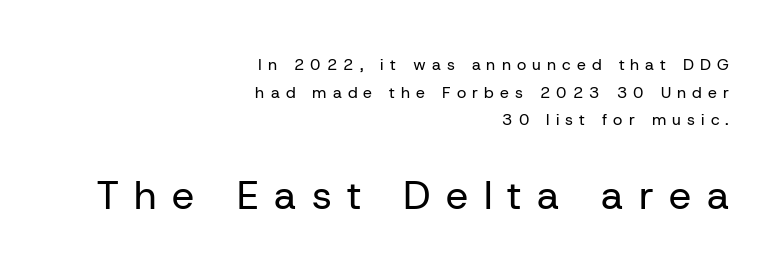
Q: Is the text bold? A: No.
Q: Is the text italic (slanted)? A: No, it is upright.
Q: Is the typeface a serif or a sans-serif typeface? A: Sans-serif.
Q: Is the text underlined? A: No.
Q: How is the paragraph aligned? A: Right-aligned.
Q: Is the spacing between letters normal or unusually wide? A: Unusually wide.
Q: Which block of text is set in a larger size, the first (top) or the second (bottom)? A: The second (bottom) one.
Q: Width (condensed, normal, or wide)? A: Normal.
Q: Stroke contrast? A: Low.
Q: x-height? A: Medium.
Q: Monospaced? A: No.
